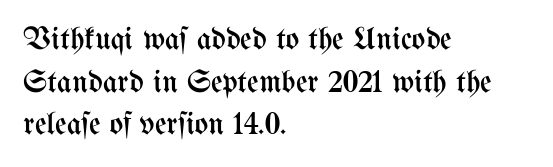
{"italic": "no", "bold": "no", "weight": "regular", "width": "condensed", "stroke_contrast": "medium", "x_height": "medium", "monospaced": "no", "underline": "no", "align": "left", "line_spacing": "normal", "line_spacing_ratio": 1.33, "letter_spacing": "normal", "letter_spacing_em": 0.0, "glyph_px": 32}
